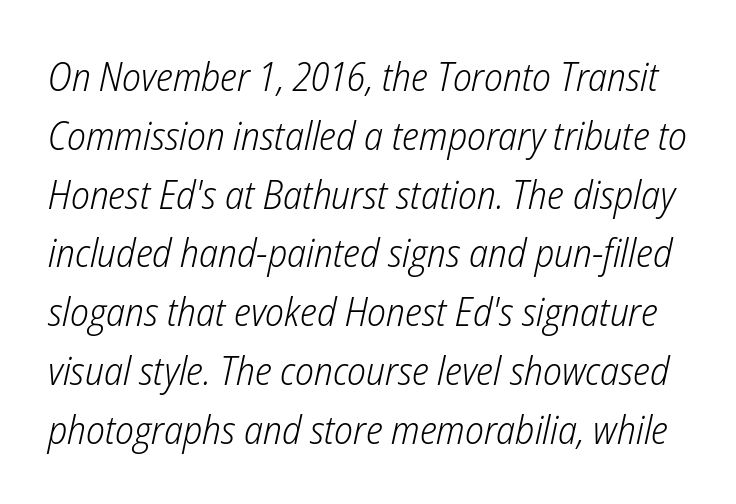
{"italic": "yes", "lean": "right", "slant_degrees": 12, "bold": "no", "weight": "light", "width": "condensed", "stroke_contrast": "low", "x_height": "medium", "monospaced": "no", "underline": "no", "line_spacing": "normal", "line_spacing_ratio": 1.47, "letter_spacing": "normal", "letter_spacing_em": 0.0, "glyph_px": 40}
